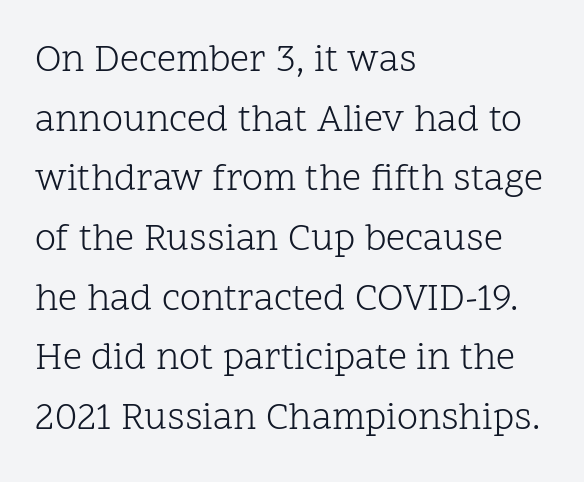
Q: Is the text bold? A: No.
Q: Is the text italic (slanted)? A: No, it is upright.
Q: Is the typeface a serif or a sans-serif typeface? A: Serif.
Q: Is the text underlined? A: No.
Q: How is the paragraph aligned? A: Left-aligned.
Q: Is the spacing between letters normal or unusually wide? A: Normal.
Q: Is the spacing between lines tight, normal or loose? A: Normal.
Q: Width (condensed, normal, or wide)? A: Normal.
Q: Stroke contrast? A: Low.
Q: x-height? A: Medium.
Q: Monospaced? A: No.
